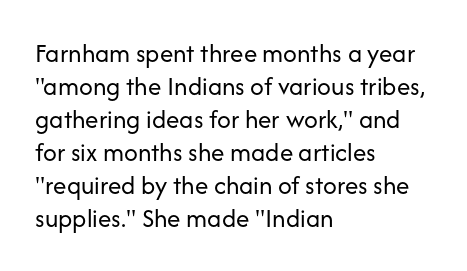
The image shows 27 px text type, upright; set left-aligned, line spacing 1.22x, normal letter spacing, not underlined.
